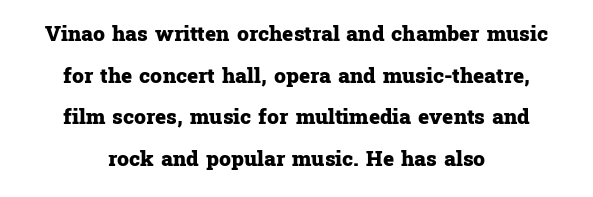
The image shows 21 px bold type, upright; set centered, loose line spacing (1.98x), normal letter spacing, not underlined.
